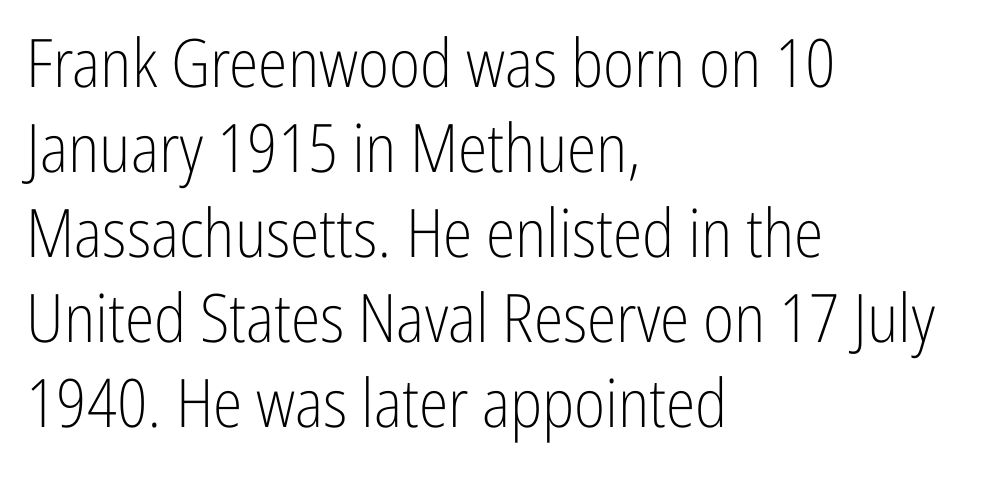
Q: Is the text bold? A: No.
Q: Is the text italic (slanted)? A: No, it is upright.
Q: Is the typeface a serif or a sans-serif typeface? A: Sans-serif.
Q: Is the text underlined? A: No.
Q: How is the paragraph aligned? A: Left-aligned.
Q: Is the spacing between letters normal or unusually wide? A: Normal.
Q: Is the spacing between lines tight, normal or loose? A: Normal.
Q: Width (condensed, normal, or wide)? A: Condensed.
Q: Stroke contrast? A: Low.
Q: x-height? A: Medium.
Q: Monospaced? A: No.
